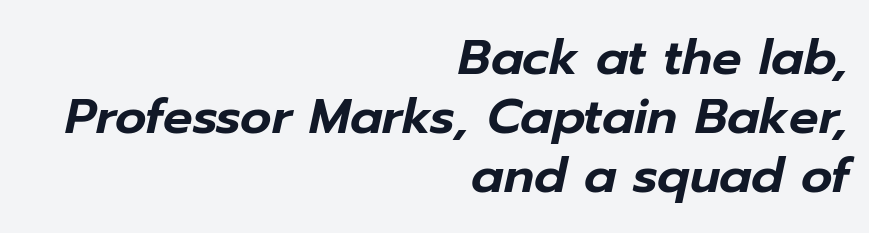
The image shows 49 px text type, italic (leaning right); set right-aligned, line spacing 1.2x, normal letter spacing, not underlined; low stroke contrast and a medium x-height.
